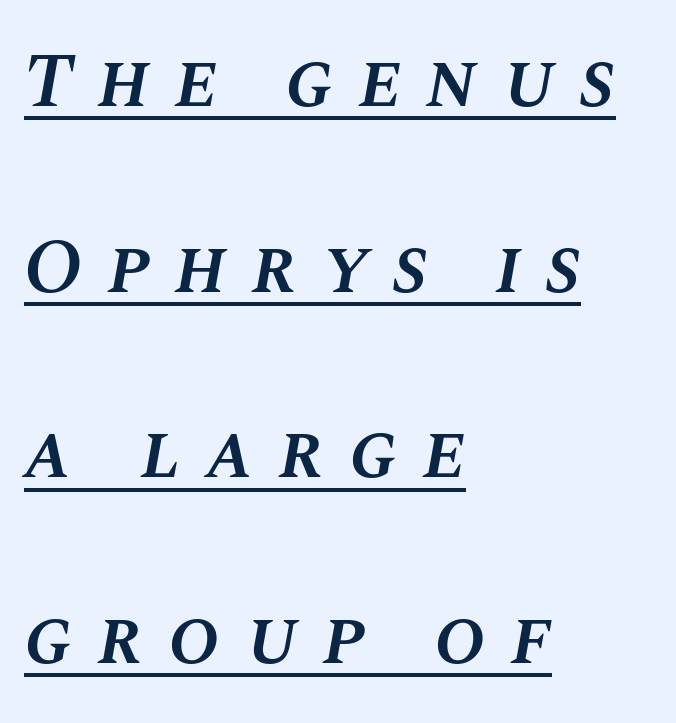
Q: Is the text bold? A: Semi-bold.
Q: Is the text italic (slanted)? A: Yes, it leans right by about 10 degrees.
Q: Is the text underlined? A: Yes.
Q: How is the paragraph aligned? A: Left-aligned.
Q: Is the spacing between letters normal or unusually wide? A: Unusually wide.
Q: Is the spacing between lines tight, normal or loose? A: Loose.
Q: Width (condensed, normal, or wide)? A: Normal.
Q: Stroke contrast? A: Medium.
Q: x-height? A: Large.
Q: Monospaced? A: No.
